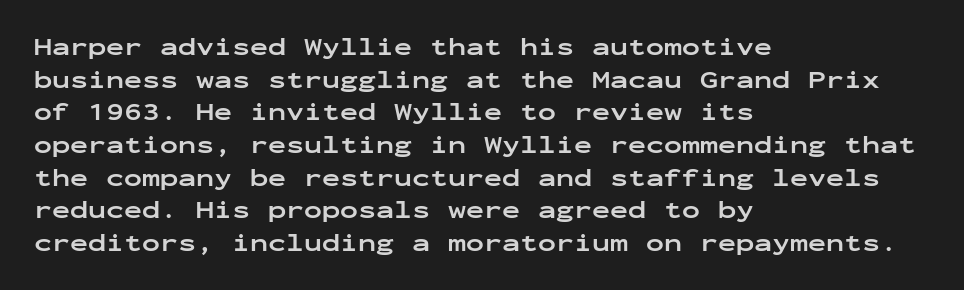
The image shows 24 px bold type, upright; set left-aligned, normal line spacing (1.36x), normal letter spacing, not underlined.
